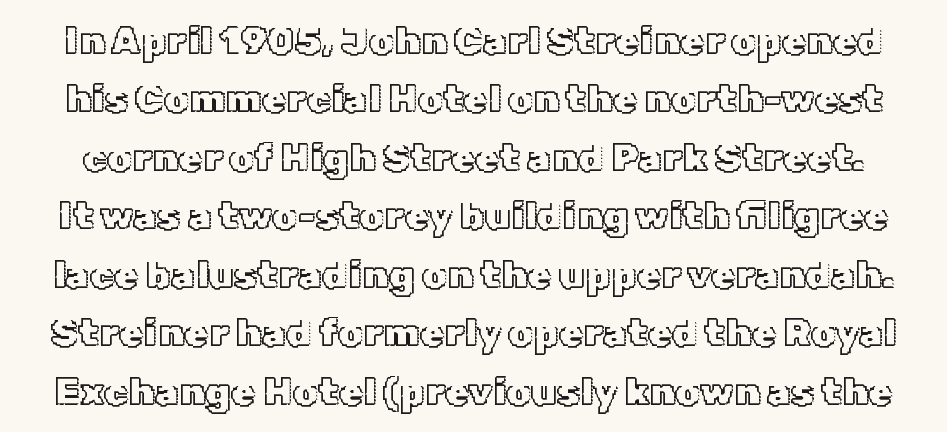
{"italic": "no", "width": "normal", "x_height": "medium", "monospaced": "no", "underline": "no", "line_spacing": "normal", "line_spacing_ratio": 1.5, "letter_spacing": "normal", "letter_spacing_em": 0.0, "glyph_px": 39}
